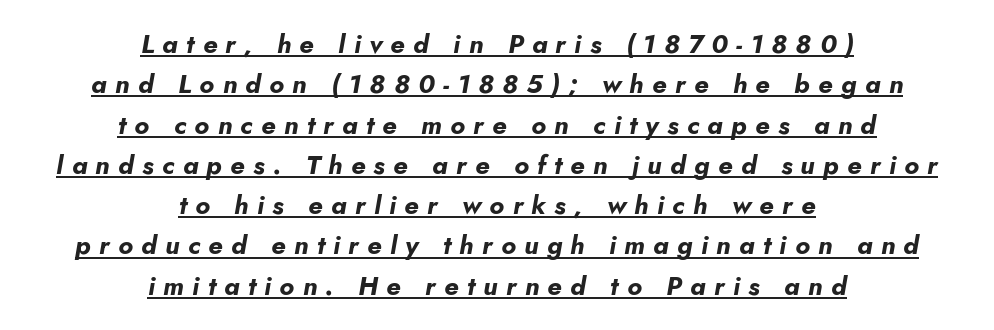
The image shows 26 px bold type, italic (leaning right); set centered, normal line spacing (1.55x), unusually wide letter spacing (+0.32 em), underlined.
